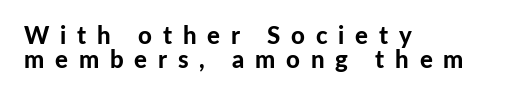
Q: Is the text bold? A: Yes.
Q: Is the text italic (slanted)? A: No, it is upright.
Q: Is the text underlined? A: No.
Q: How is the paragraph aligned? A: Left-aligned.
Q: Is the spacing between letters normal or unusually wide? A: Unusually wide.
Q: Is the spacing between lines tight, normal or loose? A: Tight.
